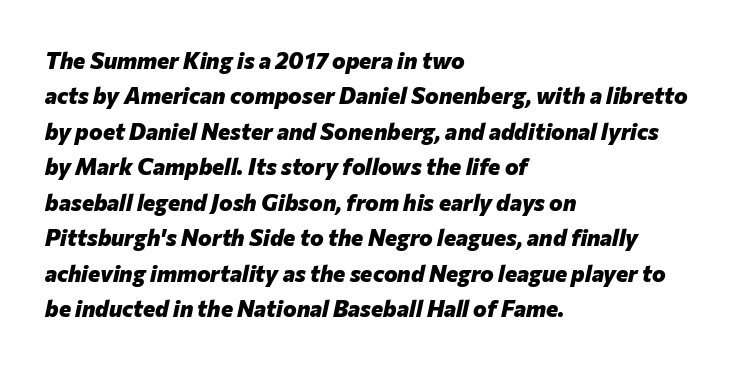
{"italic": "yes", "lean": "right", "slant_degrees": 12, "bold": "yes", "underline": "no", "align": "left", "line_spacing": "normal", "line_spacing_ratio": 1.54, "letter_spacing": "normal", "letter_spacing_em": 0.0, "glyph_px": 23}
